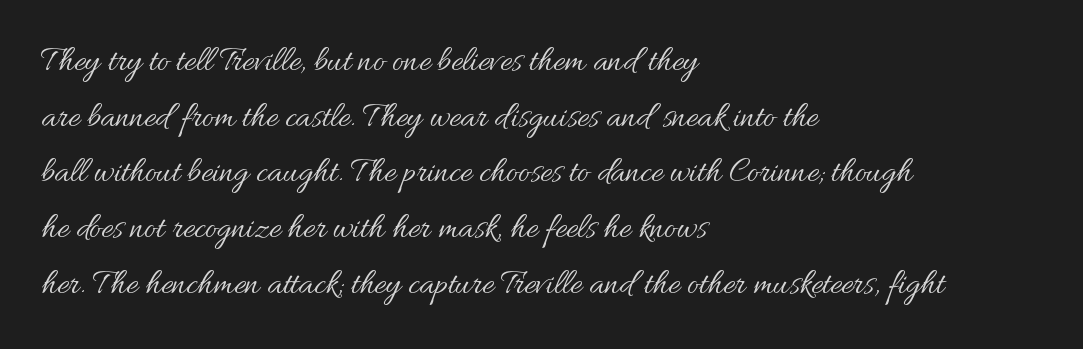
The image shows 35 px regular-weight type; set left-aligned, normal line spacing (1.59x), normal letter spacing, not underlined; medium stroke contrast and a small x-height.
